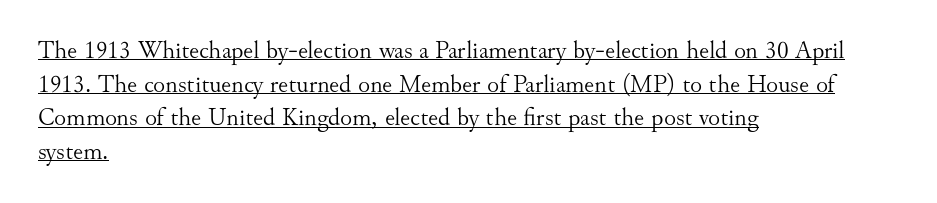
{"italic": "no", "bold": "no", "underline": "yes", "align": "left", "line_spacing": "normal", "line_spacing_ratio": 1.35, "letter_spacing": "normal", "letter_spacing_em": 0.0, "glyph_px": 25}
